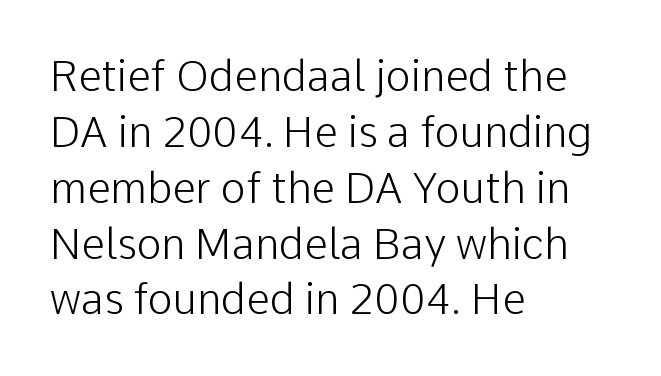
There is no visible air inserted between adjacent glyphs. Unlike italic type, these characters show no tilt at all. The rendering shows plain stroke endings on the letterforms — a sans-serif design. Reading down the block, your eye returns to a fixed left position each line.
